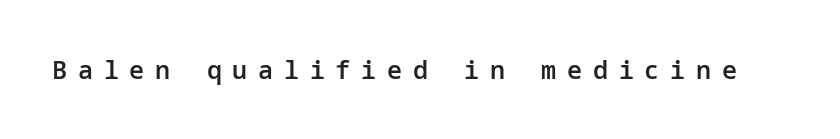
The strip under each line holds only bare page. In terms of letterspacing, this is a distinctly airy, spread setting. The type sits square on the baseline with zero lean. A somewhat darkened texture: the type is semibold rather than bold.
